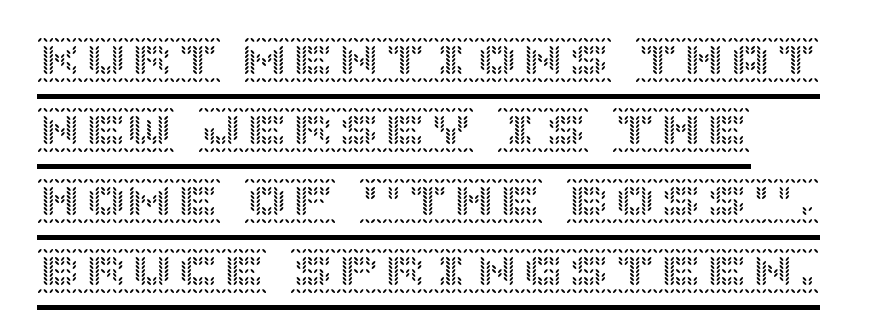
The image shows 46 px text type, upright; set left-aligned, normal line spacing (1.53x), normal letter spacing, underlined; a large x-height.
